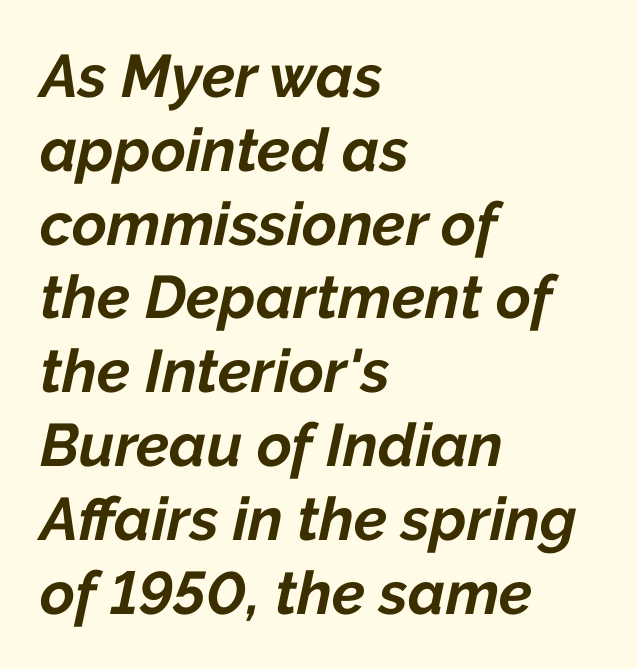
The image shows 60 px bold type, italic (leaning right); set left-aligned, line spacing 1.23x, normal letter spacing, not underlined; low stroke contrast and a medium x-height.
